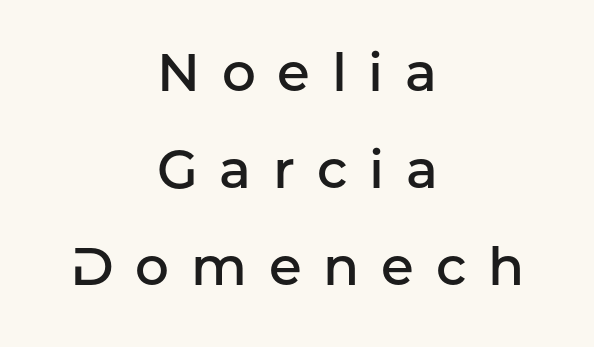
You can tell from the bare stems that sans-serif type was used. Decoration check: the copy has no underline. Visually the block forms a symmetrical silhouette, jagged on both flanks. Typographic density is moderately raised because the face is semibold. The specimen reads as upright at a glance.
